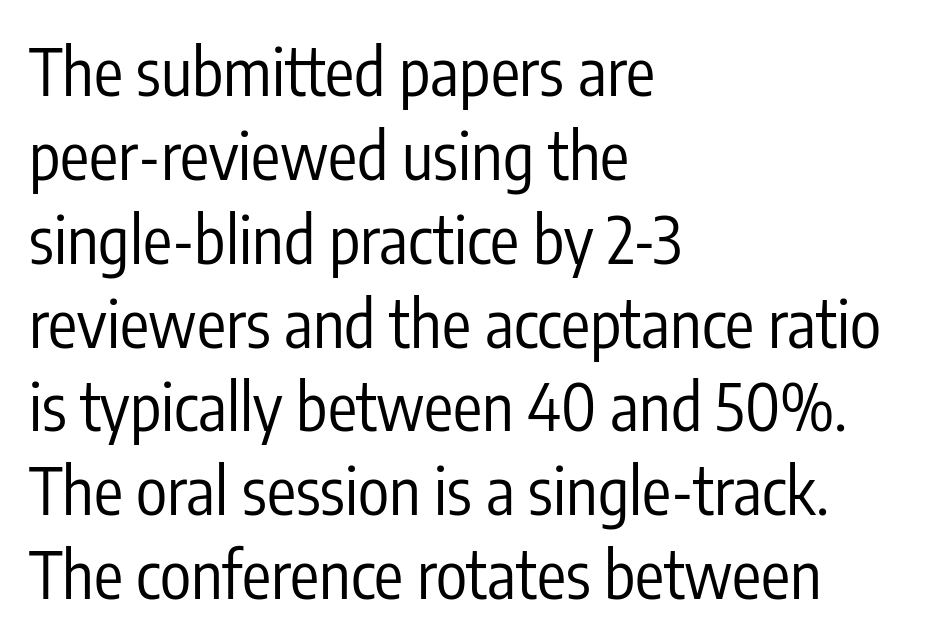
{"serif": "no", "italic": "no", "bold": "no", "weight": "regular", "width": "condensed", "stroke_contrast": "low", "x_height": "medium", "monospaced": "no", "underline": "no", "align": "left", "line_spacing": "normal", "line_spacing_ratio": 1.29, "letter_spacing": "normal", "letter_spacing_em": 0.0, "glyph_px": 65}
